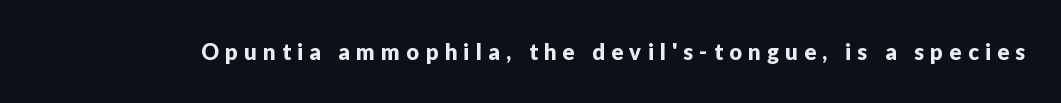
{"italic": "no", "underline": "no", "letter_spacing": "wide", "letter_spacing_em": 0.29, "glyph_px": 22}
